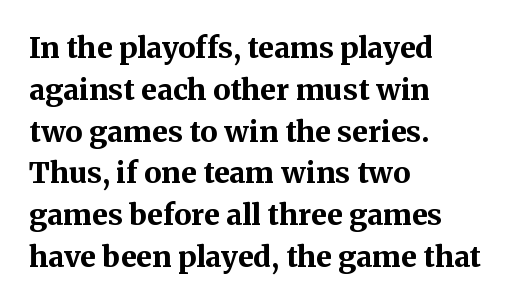
Q: Is the text bold? A: Yes.
Q: Is the text italic (slanted)? A: No, it is upright.
Q: Is the typeface a serif or a sans-serif typeface? A: Serif.
Q: Is the text underlined? A: No.
Q: How is the paragraph aligned? A: Left-aligned.
Q: Is the spacing between letters normal or unusually wide? A: Normal.
Q: Is the spacing between lines tight, normal or loose? A: Normal.
Q: Width (condensed, normal, or wide)? A: Normal.
Q: Stroke contrast? A: Medium.
Q: x-height? A: Medium.
Q: Monospaced? A: No.
